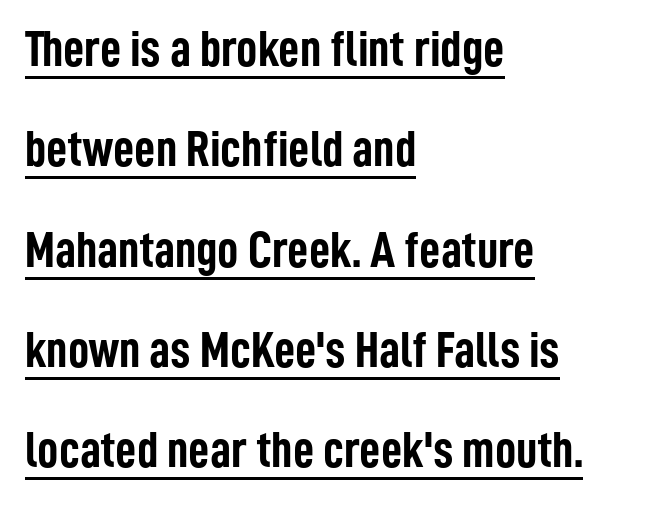
The image shows 52 px semibold, condensed sans-serif type, upright; set left-aligned, loose line spacing (1.93x), normal letter spacing, underlined; low stroke contrast and a medium x-height.
